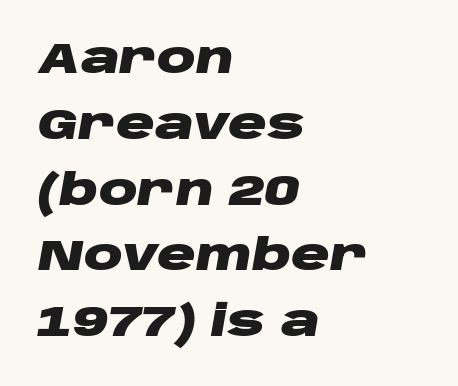
{"italic": "yes", "lean": "right", "slant_degrees": 10, "bold": "yes", "weight": "heavy", "width": "wide", "stroke_contrast": "low", "x_height": "large", "monospaced": "no", "underline": "no", "align": "left", "line_spacing": "normal", "line_spacing_ratio": 1.53, "letter_spacing": "normal", "letter_spacing_em": 0.0, "glyph_px": 43}
